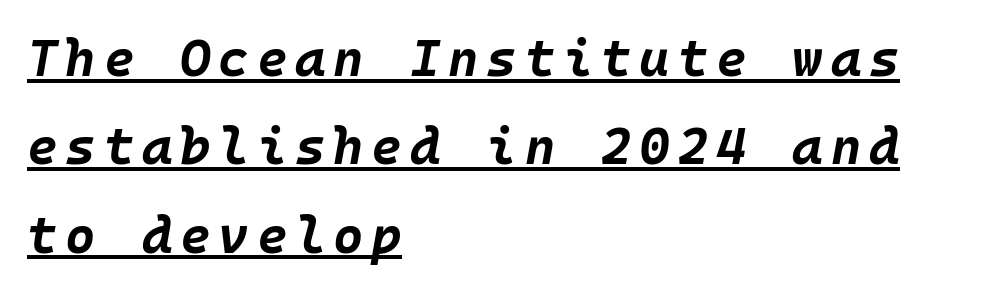
{"italic": "yes", "lean": "right", "slant_degrees": 10, "bold": "yes", "weight": "bold", "width": "normal", "stroke_contrast": "low", "x_height": "large", "underline": "yes", "align": "left", "line_spacing": "normal", "line_spacing_ratio": 1.7, "glyph_px": 52}
